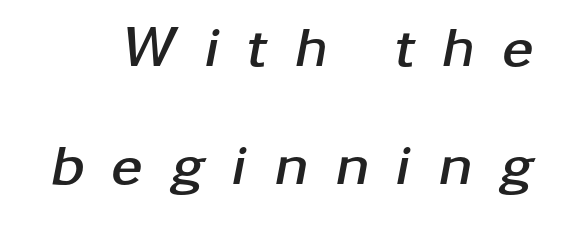
Q: Is the text bold? A: Yes.
Q: Is the text italic (slanted)? A: Yes, it leans right by about 11 degrees.
Q: Is the text underlined? A: No.
Q: Is the spacing between letters normal or unusually wide? A: Unusually wide.
Q: Is the spacing between lines tight, normal or loose? A: Loose.
Q: Width (condensed, normal, or wide)? A: Wide.
Q: Stroke contrast? A: Low.
Q: x-height? A: Medium.
Q: Monospaced? A: No.
